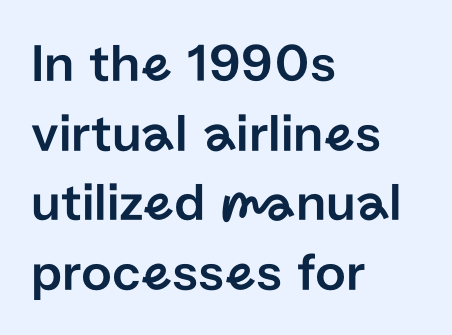
Posture: straight, roman, zero tilt. Nothing unusual about the tracking: characters are spaced as the font intends. Decoration check: the copy has no underline. The paragraph shown leans on its left margin. Letterform terminals end flat and unadorned throughout the passage. The passage shown is typed in a proportional face where columns would drift.
